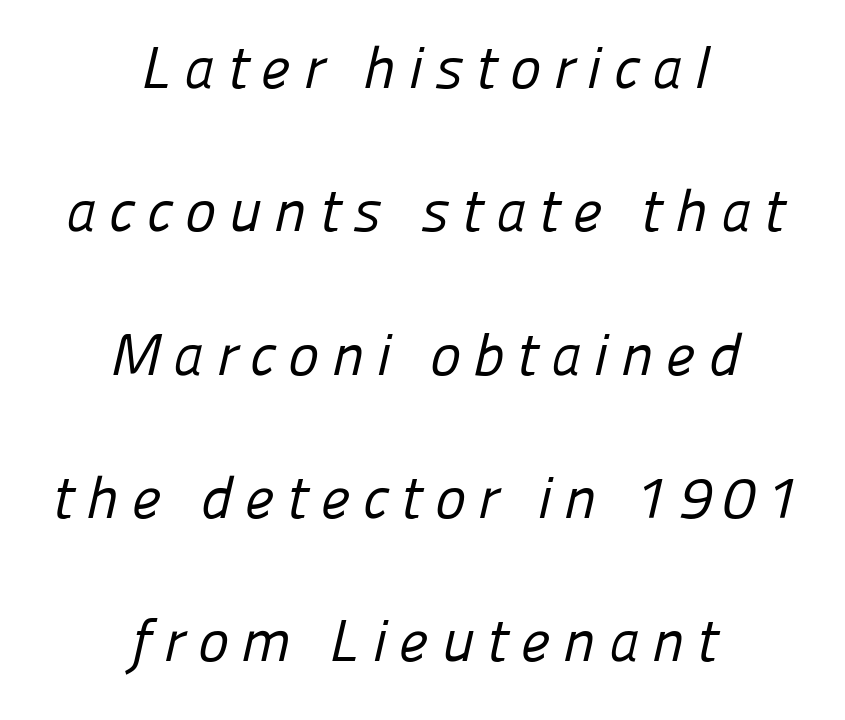
Honestly, the letter spacing is so wide it's the main thing you notice. The rendering uses natural spacing where letterforms have individual widths. Check where the strokes stop: nothing finishes them off — pure sans. The text block is weighted toward neither margin, spreading evenly from the middle. Quick note: interline space is abundant.
